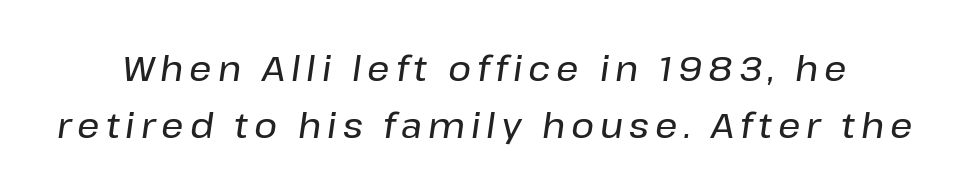
The image shows 35 px text type, italic (leaning right); set normal line spacing (1.64x), not underlined; low stroke contrast and a medium x-height.
